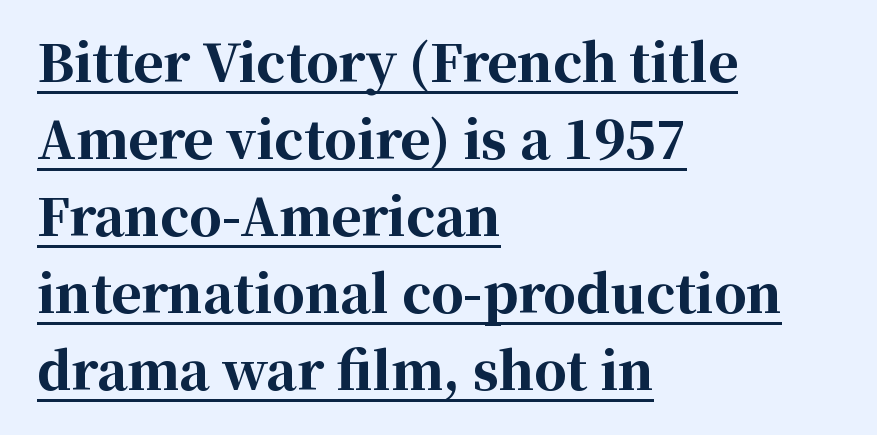
Q: Is the text bold? A: Yes.
Q: Is the text italic (slanted)? A: No, it is upright.
Q: Is the typeface a serif or a sans-serif typeface? A: Serif.
Q: Is the text underlined? A: Yes.
Q: How is the paragraph aligned? A: Left-aligned.
Q: Is the spacing between letters normal or unusually wide? A: Normal.
Q: Is the spacing between lines tight, normal or loose? A: Normal.
Q: Width (condensed, normal, or wide)? A: Normal.
Q: Stroke contrast? A: High.
Q: x-height? A: Medium.
Q: Monospaced? A: No.
